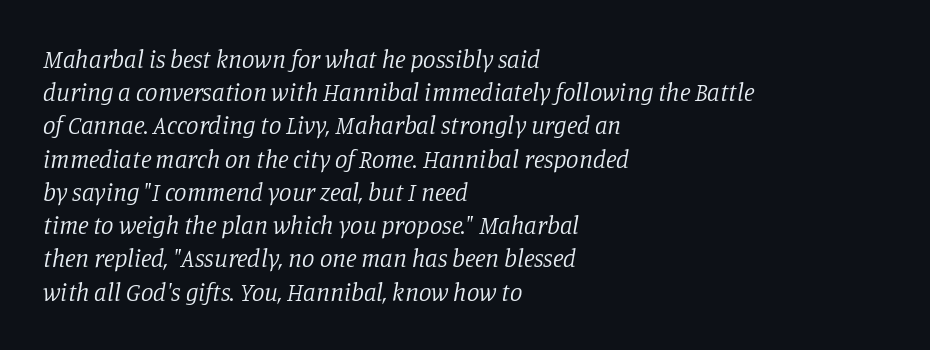
{"italic": "yes", "lean": "right", "slant_degrees": 11, "bold": "no", "underline": "no", "align": "left", "line_spacing": "normal", "line_spacing_ratio": 1.33, "letter_spacing": "normal", "letter_spacing_em": 0.0, "glyph_px": 25}
